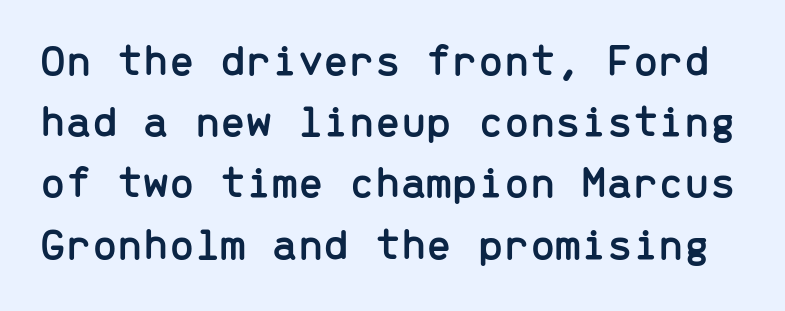
{"serif": "no", "italic": "no", "width": "normal", "stroke_contrast": "low", "x_height": "medium", "monospaced": "yes", "underline": "no", "line_spacing": "normal", "line_spacing_ratio": 1.33, "letter_spacing": "normal", "letter_spacing_em": 0.0, "glyph_px": 46}
